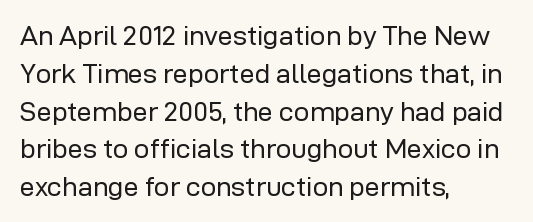
Short note: letters normally spaced. These lines are set flush left with a ragged right edge. The passage shown is not bold in any degree. Rows of type keep a routine distance in the vertical direction. This is the regular roman posture of the typeface.
